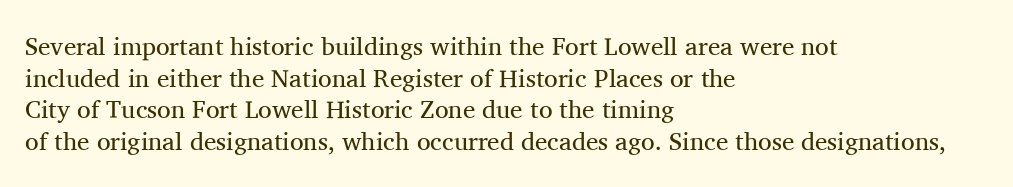
Q: Is the text bold? A: No.
Q: Is the text italic (slanted)? A: No, it is upright.
Q: Is the text underlined? A: No.
Q: How is the paragraph aligned? A: Left-aligned.
Q: Is the spacing between letters normal or unusually wide? A: Normal.
Q: Is the spacing between lines tight, normal or loose? A: Normal.
